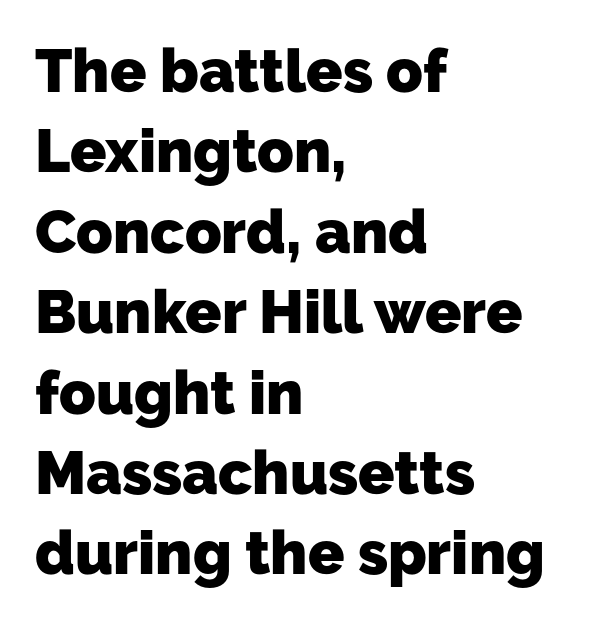
Q: Is the text bold? A: Yes.
Q: Is the typeface a serif or a sans-serif typeface? A: Sans-serif.
Q: Is the text underlined? A: No.
Q: How is the paragraph aligned? A: Left-aligned.
Q: Is the spacing between letters normal or unusually wide? A: Normal.
Q: Is the spacing between lines tight, normal or loose? A: Normal.
Q: Width (condensed, normal, or wide)? A: Normal.
Q: Stroke contrast? A: Low.
Q: x-height? A: Medium.
Q: Monospaced? A: No.
